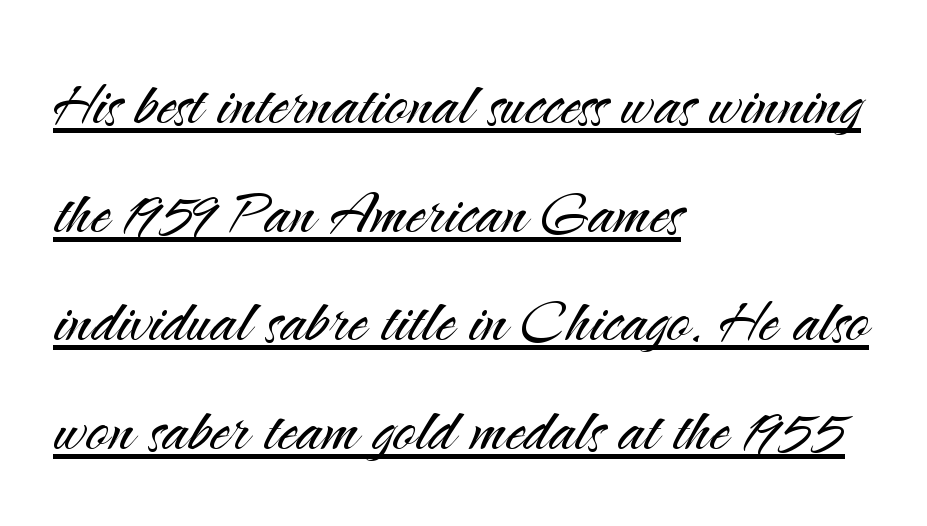
{"serif": "no", "bold": "no", "weight": "light", "width": "normal", "stroke_contrast": "medium", "x_height": "small", "monospaced": "no", "underline": "yes", "align": "left", "line_spacing": "normal", "line_spacing_ratio": 1.41, "letter_spacing": "normal", "letter_spacing_em": 0.0, "glyph_px": 77}
